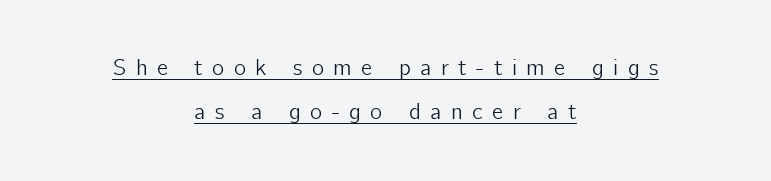
You can tell it's not italic because the verticals are truly vertical. Quick note: interline space is abundant. These lines have a slow, spaced-out rhythm from letter to letter. These characters rest on top of a visible drawn line. The setting favours the middle, as headings and verse often do.
